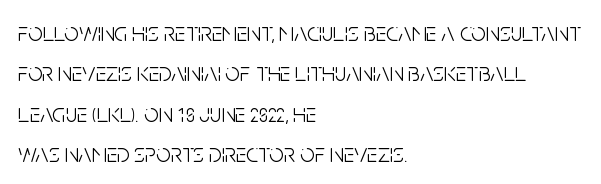
The image shows 26 px text type, upright; set left-aligned, normal line spacing (1.55x), normal letter spacing, not underlined.
